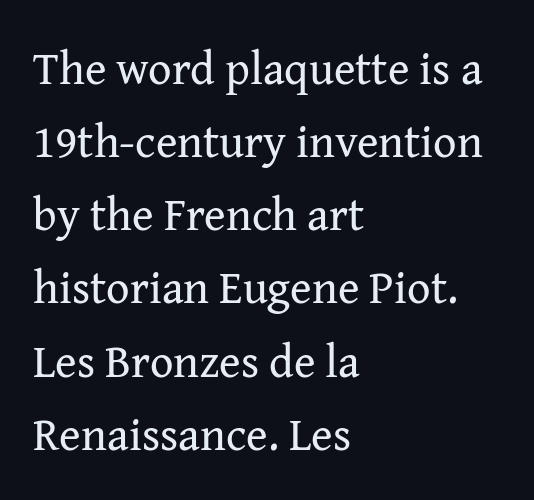
Q: Is the text bold? A: No.
Q: Is the text italic (slanted)? A: No, it is upright.
Q: Is the typeface a serif or a sans-serif typeface? A: Serif.
Q: Is the text underlined? A: No.
Q: How is the paragraph aligned? A: Left-aligned.
Q: Is the spacing between letters normal or unusually wide? A: Normal.
Q: Is the spacing between lines tight, normal or loose? A: Normal.
Q: Width (condensed, normal, or wide)? A: Normal.
Q: Stroke contrast? A: Medium.
Q: x-height? A: Medium.
Q: Monospaced? A: No.
